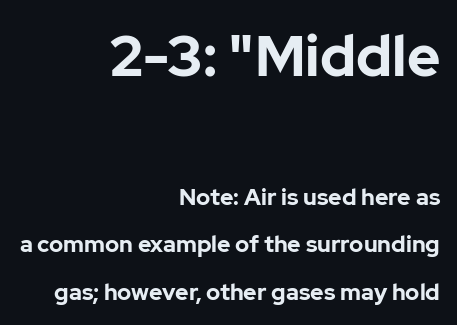
Q: Is the text bold? A: Yes.
Q: Is the text italic (slanted)? A: No, it is upright.
Q: Is the typeface a serif or a sans-serif typeface? A: Sans-serif.
Q: Is the text underlined? A: No.
Q: How is the paragraph aligned? A: Right-aligned.
Q: Is the spacing between letters normal or unusually wide? A: Normal.
Q: Is the spacing between lines tight, normal or loose? A: Loose.
Q: Which block of text is set in a larger size, the first (top) or the second (bottom)? A: The first (top) one.
Q: Width (condensed, normal, or wide)? A: Normal.
Q: Stroke contrast? A: Low.
Q: x-height? A: Medium.
Q: Monospaced? A: No.
